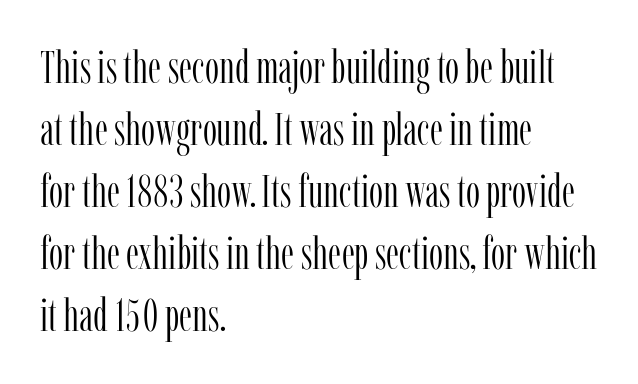
Proportional: the letters do not fall into vertical columns. The lines sit at an ordinary, default distance from one another. Stroke mass is kept to a normal reading level or below. Nobody drew a line under any word here. Style check: upright. Tracking here is standard; glyphs follow each other at the usual distance.
